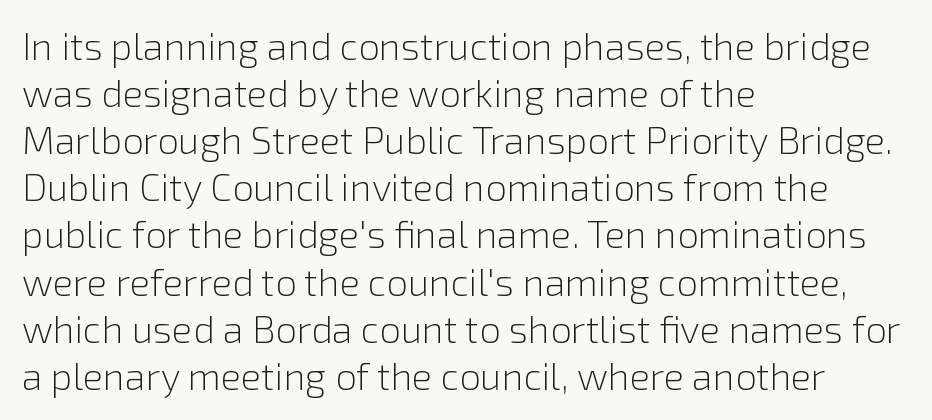
Q: Is the text bold? A: No.
Q: Is the text italic (slanted)? A: No, it is upright.
Q: Is the typeface a serif or a sans-serif typeface? A: Sans-serif.
Q: Is the text underlined? A: No.
Q: How is the paragraph aligned? A: Left-aligned.
Q: Is the spacing between letters normal or unusually wide? A: Normal.
Q: Width (condensed, normal, or wide)? A: Normal.
Q: x-height? A: Medium.
Q: Monospaced? A: No.
